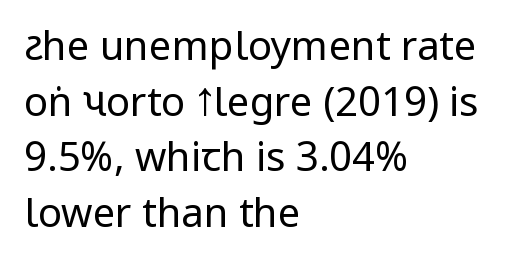
The image shows 40 px regular-weight, condensed sans-serif type, upright; set left-aligned, normal line spacing (1.39x), normal letter spacing, not underlined; low stroke contrast.
